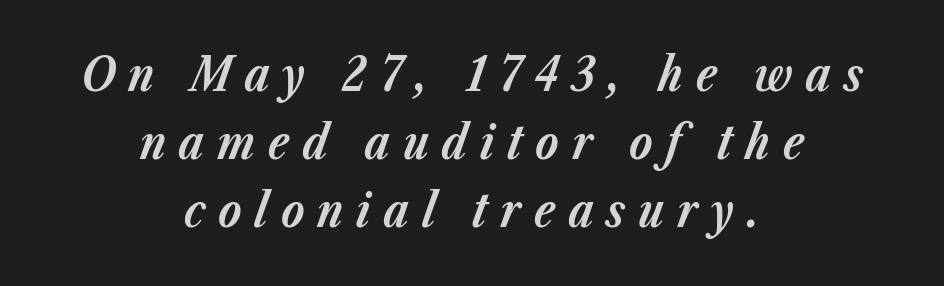
Here the glyphs are tracked loosely, breaking word shapes into spaced letters. This sample has the flowing, uneven cadence of proportional lettering. Each row of text sits above clean, open space. Whoever set this chose a conventional vertical rhythm. The rendering applies a slant to the glyphs. This rendering uses center alignment, leaving both contours irregular but symmetric.
